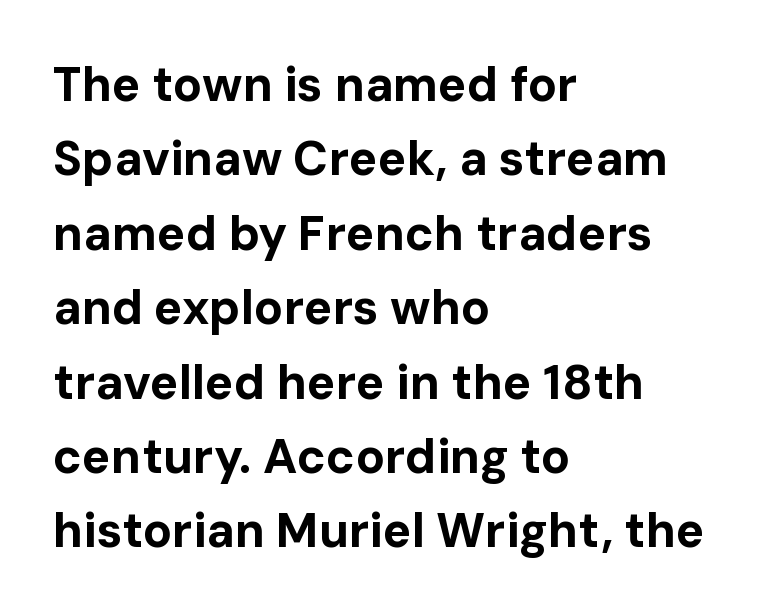
The image shows 48 px bold sans-serif type, upright; set left-aligned, normal line spacing (1.55x), normal letter spacing, not underlined; low stroke contrast and a medium x-height.
